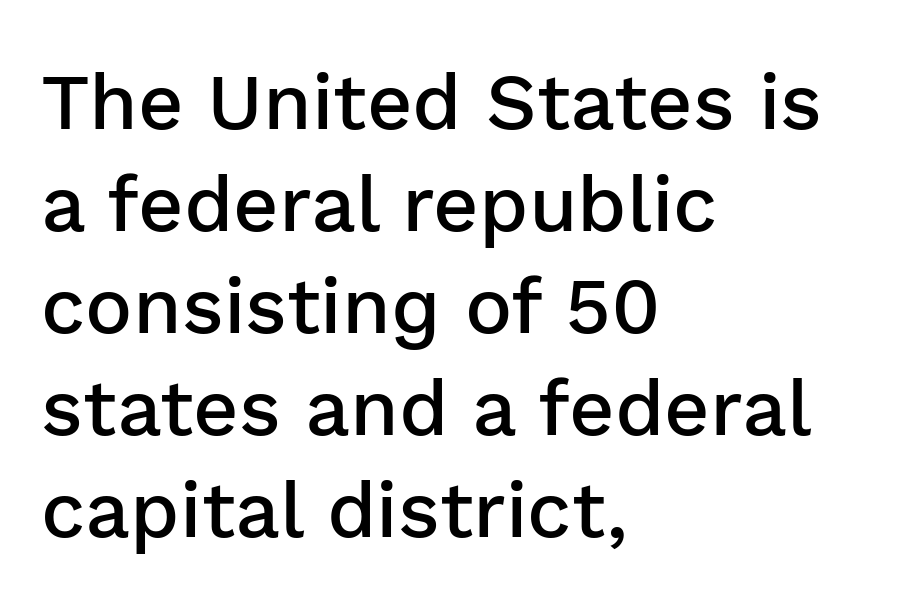
Q: Is the text bold? A: Semi-bold.
Q: Is the text italic (slanted)? A: No, it is upright.
Q: Is the typeface a serif or a sans-serif typeface? A: Sans-serif.
Q: Is the text underlined? A: No.
Q: How is the paragraph aligned? A: Left-aligned.
Q: Is the spacing between letters normal or unusually wide? A: Normal.
Q: Is the spacing between lines tight, normal or loose? A: Normal.
Q: Width (condensed, normal, or wide)? A: Normal.
Q: Stroke contrast? A: Low.
Q: x-height? A: Medium.
Q: Monospaced? A: No.
